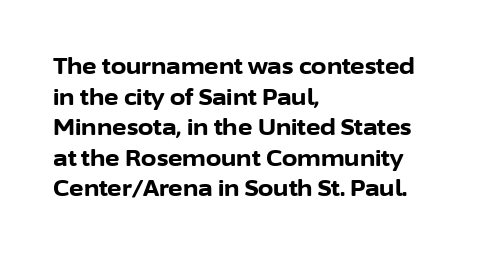
If you drew a line through each stem, it would be perfectly vertical. A normal amount of white space separates one row of letters from the next. Unmarked baselines from the first word to the last. Pretty heavy lettering here — definitely bold. The paragraph has a hard left edge and a soft right edge. These lines keep a tight, regular rhythm from letter to letter.
